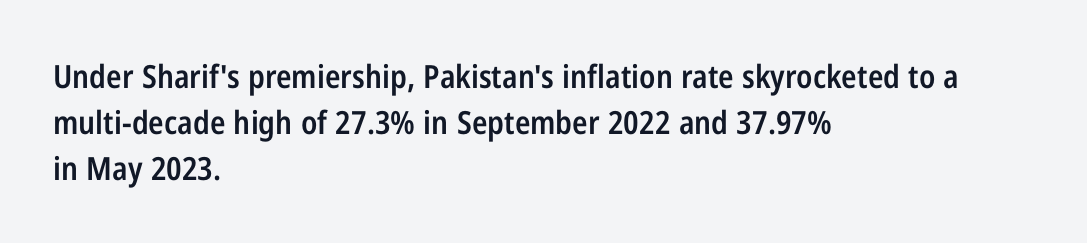
Does the copy run flush right? No — it runs flush left. The passage shown is typeset with a sans-serif family. Characters remain perfectly vertical along every line. Here the designer chose a conventional face with non-uniform glyph widths.
